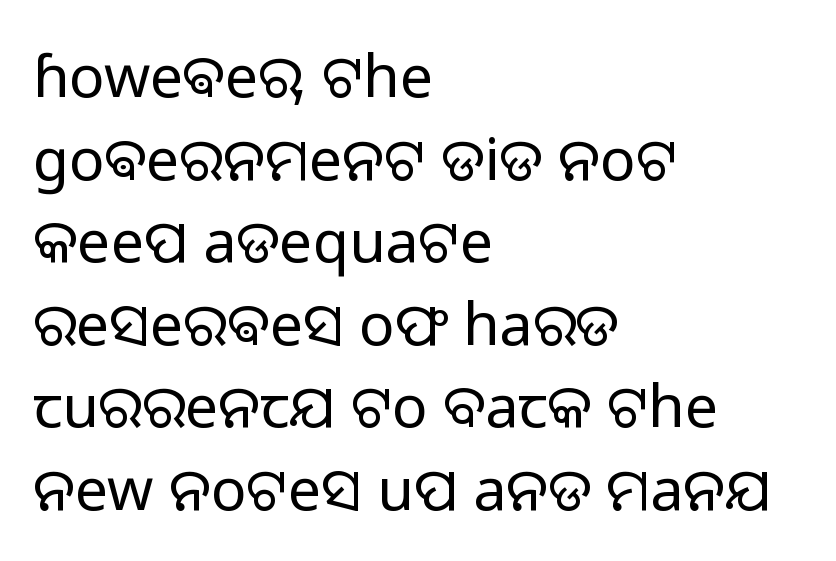
Q: Is the text bold? A: No.
Q: Is the text italic (slanted)? A: No, it is upright.
Q: Is the typeface a serif or a sans-serif typeface? A: Sans-serif.
Q: Is the text underlined? A: No.
Q: How is the paragraph aligned? A: Left-aligned.
Q: Is the spacing between letters normal or unusually wide? A: Normal.
Q: Is the spacing between lines tight, normal or loose? A: Normal.
Q: Width (condensed, normal, or wide)? A: Normal.
Q: Stroke contrast? A: Low.
Q: x-height? A: Medium.
Q: Monospaced? A: No.
